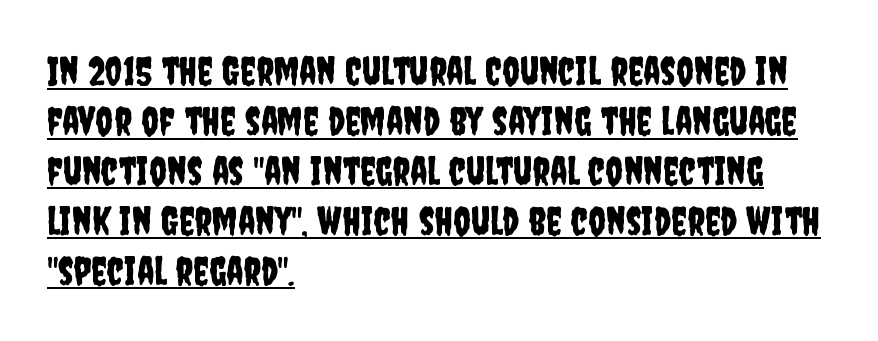
{"serif": "no", "italic": "no", "width": "condensed", "stroke_contrast": "low", "x_height": "large", "monospaced": "no", "underline": "yes", "align": "left", "line_spacing": "normal", "line_spacing_ratio": 1.28, "letter_spacing": "normal", "letter_spacing_em": 0.0, "glyph_px": 39}
